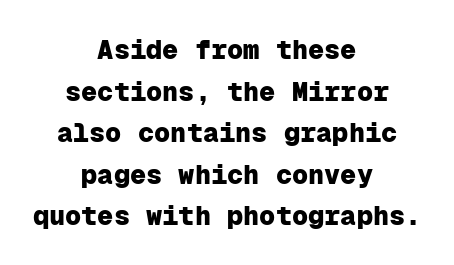
{"italic": "no", "bold": "yes", "underline": "no", "align": "center", "line_spacing": "normal", "line_spacing_ratio": 1.54, "letter_spacing": "normal", "letter_spacing_em": 0.0, "glyph_px": 27}
